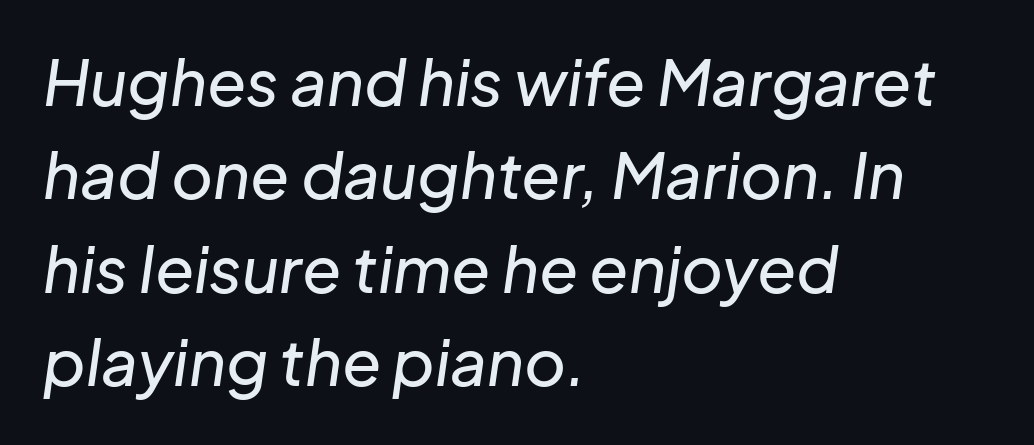
{"italic": "yes", "lean": "right", "slant_degrees": 8, "width": "normal", "stroke_contrast": "low", "x_height": "medium", "monospaced": "no", "underline": "no", "align": "left", "line_spacing": "normal", "line_spacing_ratio": 1.46, "letter_spacing": "normal", "letter_spacing_em": 0.0, "glyph_px": 64}
